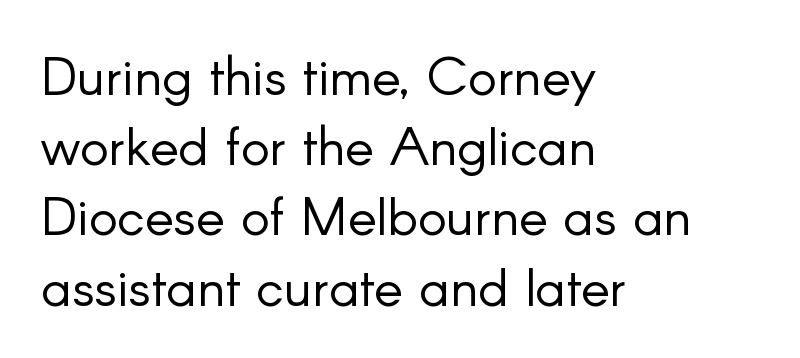
The image shows 54 px light sans-serif type, upright; set left-aligned, normal line spacing (1.3x), normal letter spacing, not underlined; low stroke contrast and a small x-height.
